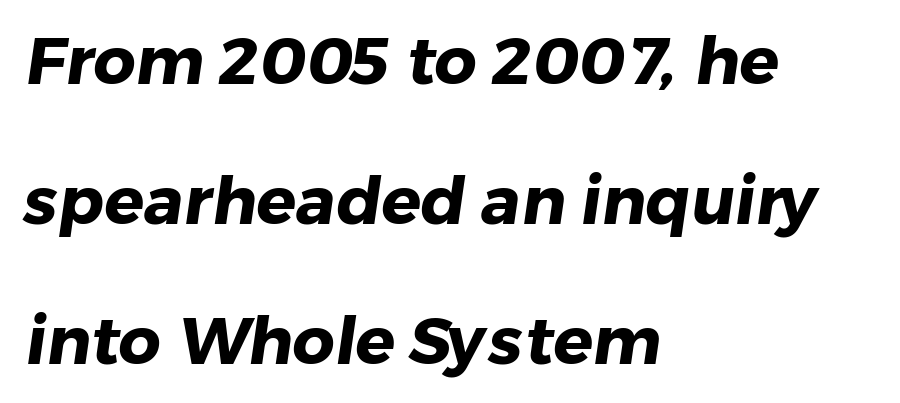
The image shows 66 px heavy sans-serif type; set left-aligned, loose line spacing (2.12x), normal letter spacing, not underlined; low stroke contrast and a medium x-height.
